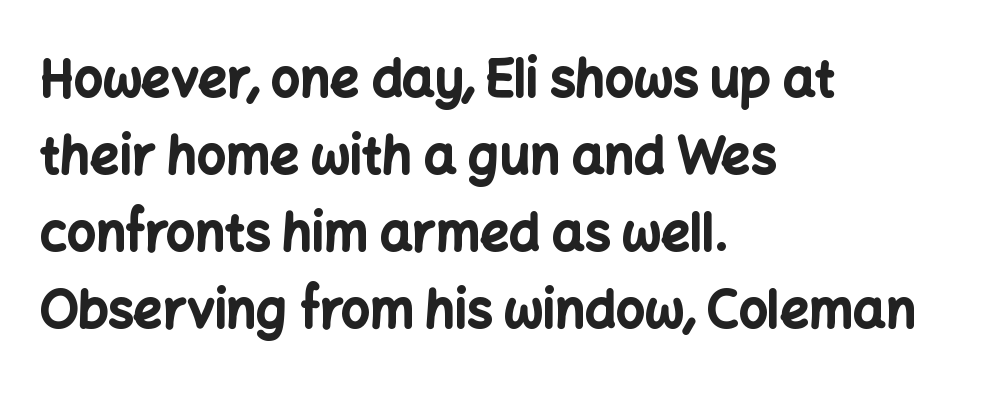
The image shows 51 px bold sans-serif type, upright; set left-aligned, normal line spacing (1.51x), normal letter spacing, not underlined; low stroke contrast and a medium x-height.
